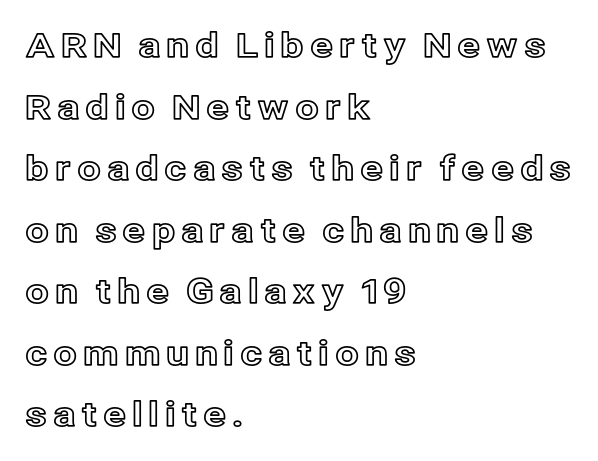
The image shows 34 px text type, upright; set left-aligned, line spacing 1.81x, not underlined; a medium x-height.
